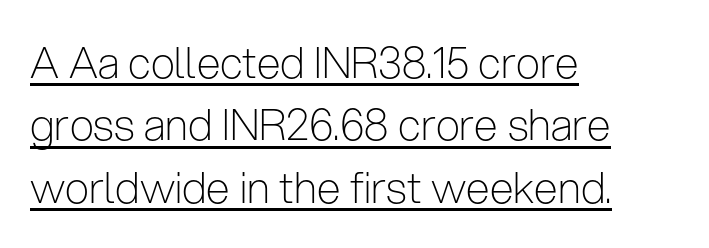
{"serif": "no", "italic": "no", "bold": "no", "weight": "light", "width": "condensed", "stroke_contrast": "low", "x_height": "medium", "monospaced": "no", "underline": "yes", "align": "left", "line_spacing": "normal", "line_spacing_ratio": 1.45, "letter_spacing": "normal", "letter_spacing_em": 0.0, "glyph_px": 43}
